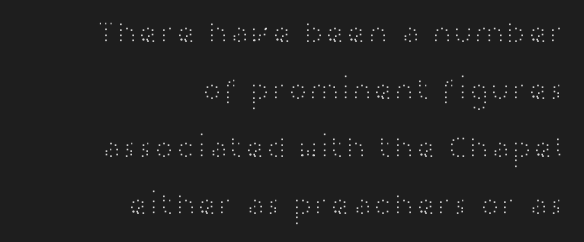
{"serif": "no", "italic": "no", "bold": "no", "weight": "light", "width": "wide", "stroke_contrast": "high", "x_height": "medium", "monospaced": "no", "underline": "no", "align": "right", "line_spacing_ratio": 1.79, "letter_spacing": "normal", "letter_spacing_em": 0.0, "glyph_px": 32}
